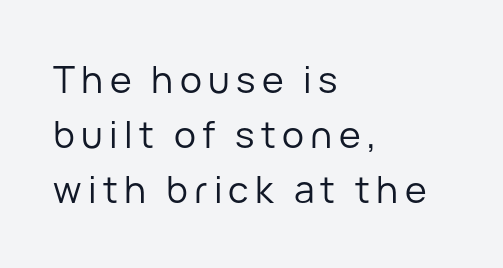
{"serif": "no", "italic": "no", "bold": "no", "weight": "regular", "width": "normal", "stroke_contrast": "low", "x_height": "medium", "monospaced": "no", "underline": "no", "align": "left", "line_spacing": "normal", "line_spacing_ratio": 1.48, "glyph_px": 37}
